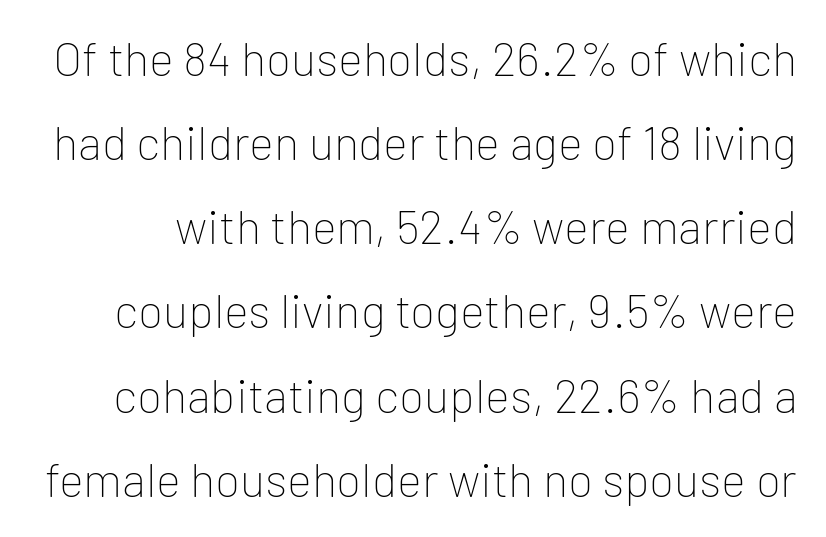
Letter spacing: default. Do the characters align in a grid? No, the font is proportional. Rule under the text: the space is simply empty. Observe the absence of serifs on each vertical stroke in this sample. These glyphs show unthickened strokes, regular width or finer. A roman cut, with each character standing at attention.
